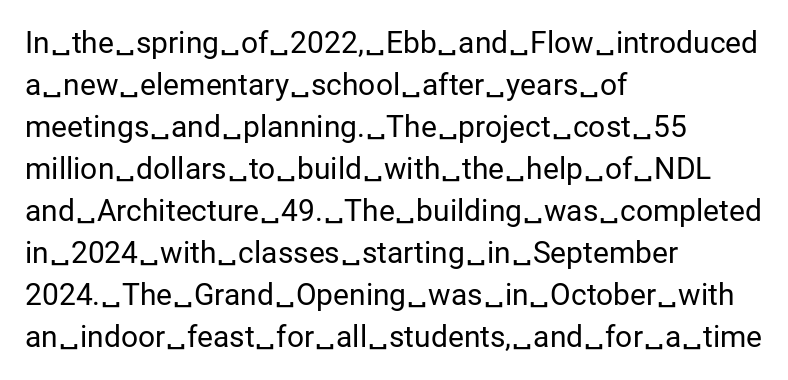
Q: Is the text bold? A: No.
Q: Is the text italic (slanted)? A: No, it is upright.
Q: Is the typeface a serif or a sans-serif typeface? A: Sans-serif.
Q: Is the text underlined? A: No.
Q: How is the paragraph aligned? A: Left-aligned.
Q: Is the spacing between letters normal or unusually wide? A: Normal.
Q: Is the spacing between lines tight, normal or loose? A: Normal.
Q: Width (condensed, normal, or wide)? A: Normal.
Q: Stroke contrast? A: Low.
Q: x-height? A: Medium.
Q: Monospaced? A: No.
